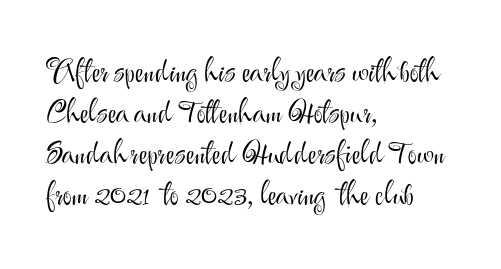
Stem width sits at or under what a default text font uses. Check where the strokes stop: nothing finishes them off — pure sans. Does the leading feel generous? No, just average. A typesetter would call this proportional, since set widths differ per character.
